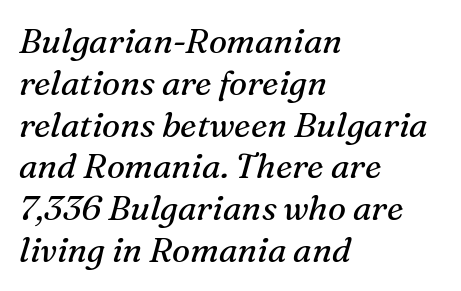
In terms of posture, this sample is oblique. The strip under each line holds only bare page. The lines are quadded left. Varying glyph widths throughout — classic text-font behaviour.
